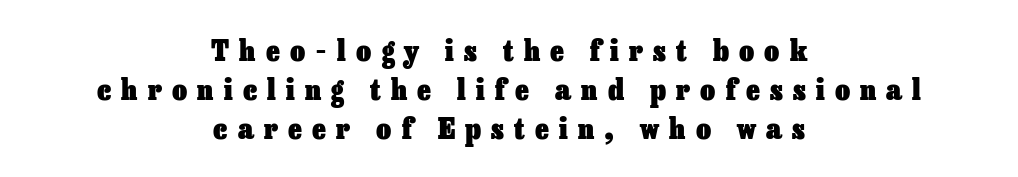
The image shows 29 px heavy type, upright; set centered, normal line spacing (1.35x), unusually wide letter spacing (+0.35 em), not underlined; low stroke contrast and a medium x-height.
